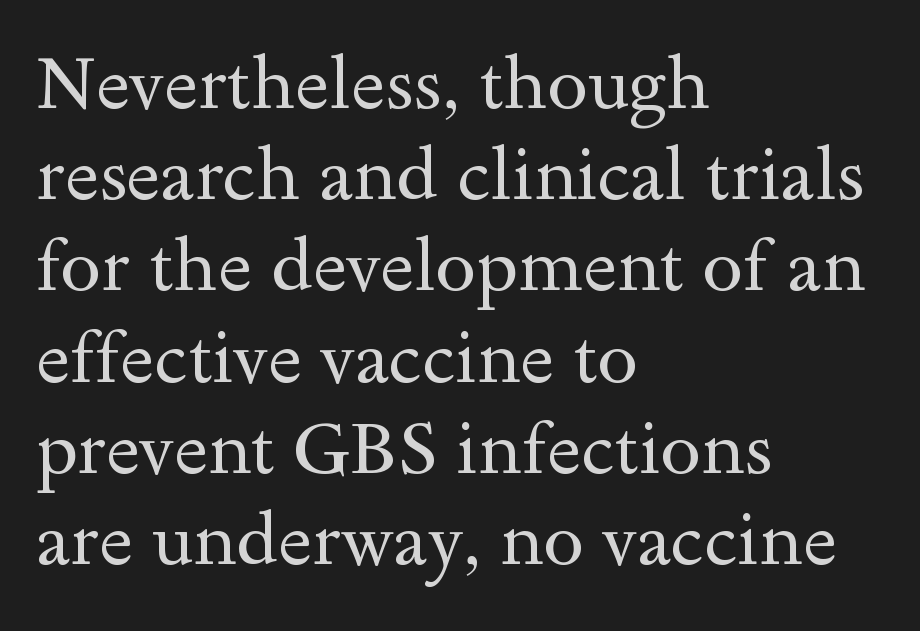
Q: Is the text bold? A: No.
Q: Is the text italic (slanted)? A: No, it is upright.
Q: Is the typeface a serif or a sans-serif typeface? A: Serif.
Q: Is the text underlined? A: No.
Q: How is the paragraph aligned? A: Left-aligned.
Q: Is the spacing between letters normal or unusually wide? A: Normal.
Q: Is the spacing between lines tight, normal or loose? A: Normal.
Q: Width (condensed, normal, or wide)? A: Wide.
Q: x-height? A: Small.
Q: Monospaced? A: No.
